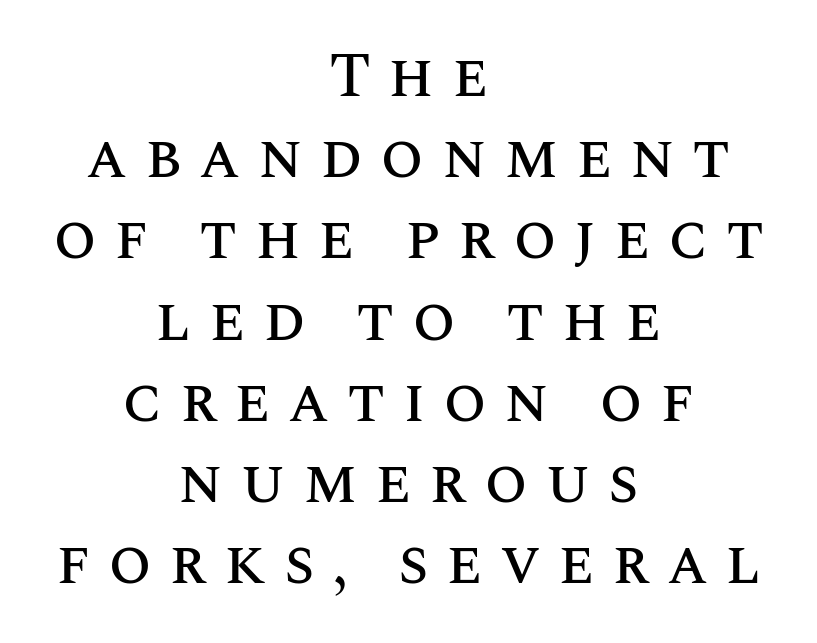
The image shows 62 px text type, upright; set centered, normal line spacing (1.31x), unusually wide letter spacing (+0.28 em), not underlined; medium stroke contrast and a large x-height.
